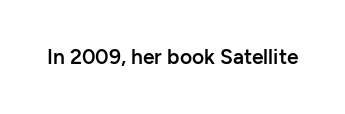
Typesetter's note: demi weight, one step under bold. The specimen omits any rule beneath the text block's lines. Is there any slant? The stems are plumb. Does extra space separate the letters? No, they use regular spacing.
